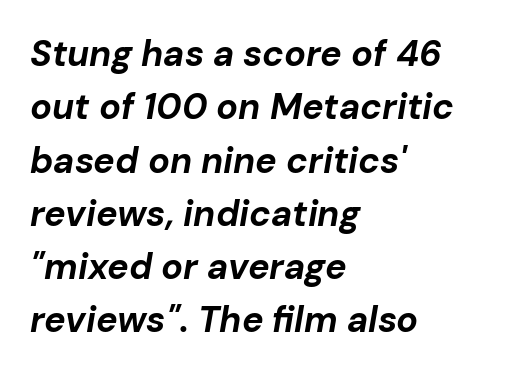
Nothing unusual about the tracking: characters are spaced as the font intends. If you measured baseline to baseline, you'd find a middling distance. There's an unmistakable incline to the writing here. All the whitespace from short lines collects on the right. These lines are rendered in a variable-pitch font.
